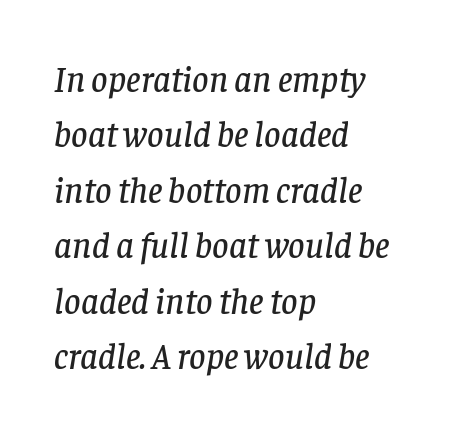
The image shows 36 px serif type, italic (leaning right); set left-aligned, normal line spacing (1.54x), normal letter spacing, not underlined; low stroke contrast and a large x-height.
